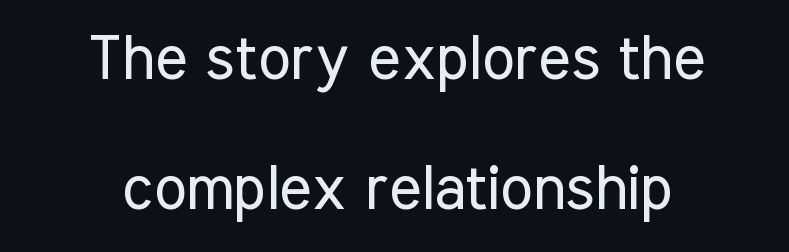
Q: Is the text bold? A: No.
Q: Is the text italic (slanted)? A: No, it is upright.
Q: Is the typeface a serif or a sans-serif typeface? A: Sans-serif.
Q: Is the text underlined? A: No.
Q: How is the paragraph aligned? A: Centered.
Q: Is the spacing between letters normal or unusually wide? A: Normal.
Q: Is the spacing between lines tight, normal or loose? A: Loose.
Q: Width (condensed, normal, or wide)? A: Condensed.
Q: Stroke contrast? A: Low.
Q: x-height? A: Medium.
Q: Monospaced? A: No.
